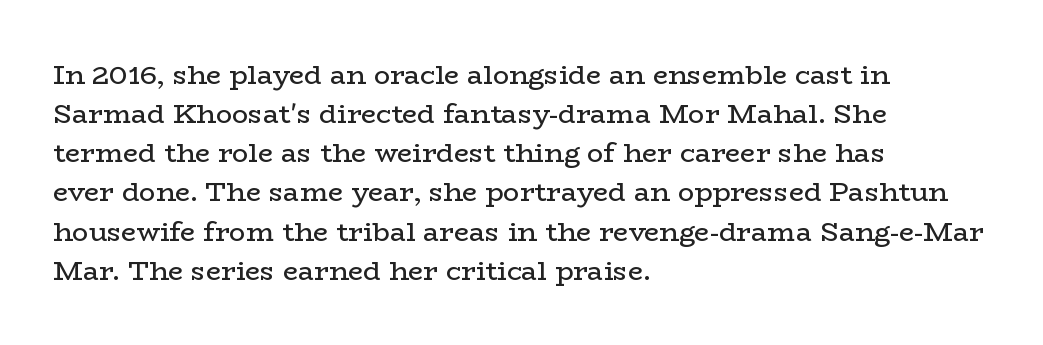
{"italic": "no", "bold": "no", "underline": "no", "align": "left", "line_spacing": "normal", "line_spacing_ratio": 1.45, "letter_spacing": "normal", "letter_spacing_em": 0.0, "glyph_px": 27}
